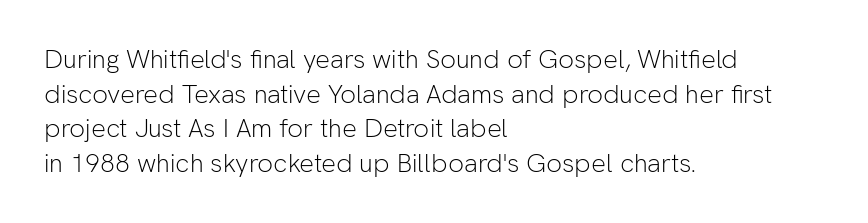
No chunkiness to these letters — they're not bold. A classic flush-left, rag-right setting is used for this passage. One glance says typical: line gaps are just what's usual. The letters sit at their default tracking, neither squeezed nor spread.
